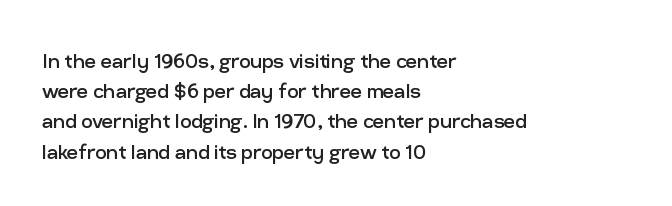
The image shows 25 px text type, upright; set left-aligned, line spacing 1.21x, normal letter spacing, not underlined.
